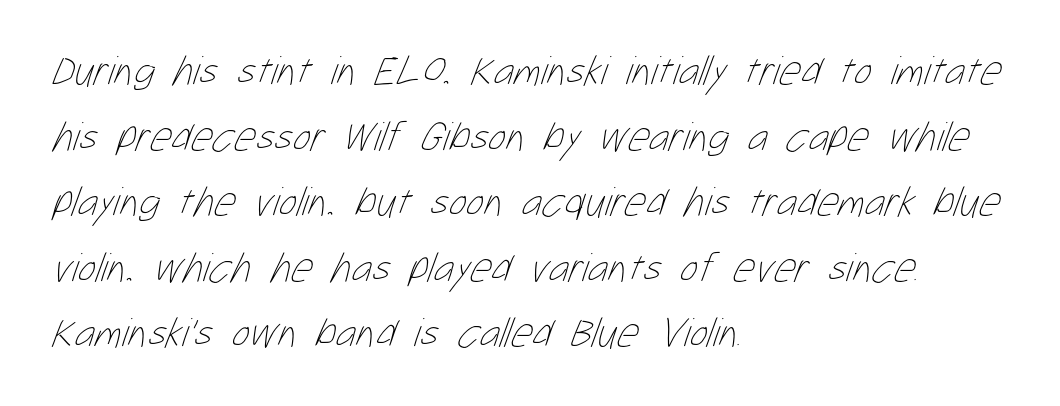
Here the designer chose a conventional face with non-uniform glyph widths. This rendering leaves character spacing at its baseline value. Reading down the column, the eye jumps a familiar distance to each next line. The cut favours lightness, reaching ordinary text weight at its darkest. Quick note: underline off.
